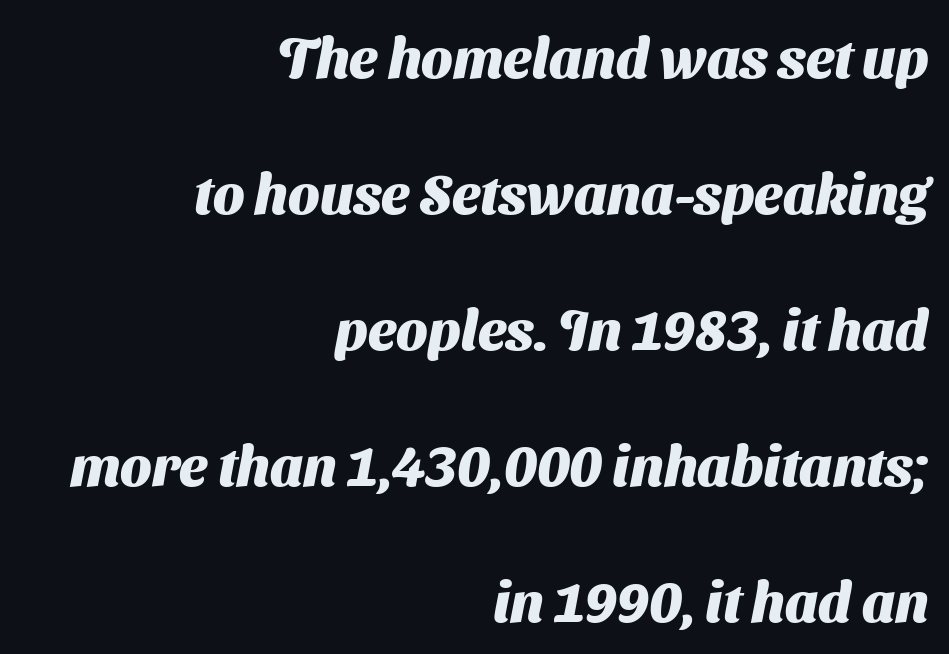
Q: Is the text bold? A: Yes.
Q: Is the typeface a serif or a sans-serif typeface? A: Sans-serif.
Q: Is the text underlined? A: No.
Q: How is the paragraph aligned? A: Right-aligned.
Q: Is the spacing between letters normal or unusually wide? A: Normal.
Q: Is the spacing between lines tight, normal or loose? A: Loose.
Q: Width (condensed, normal, or wide)? A: Normal.
Q: Stroke contrast? A: Medium.
Q: x-height? A: Medium.
Q: Monospaced? A: No.
